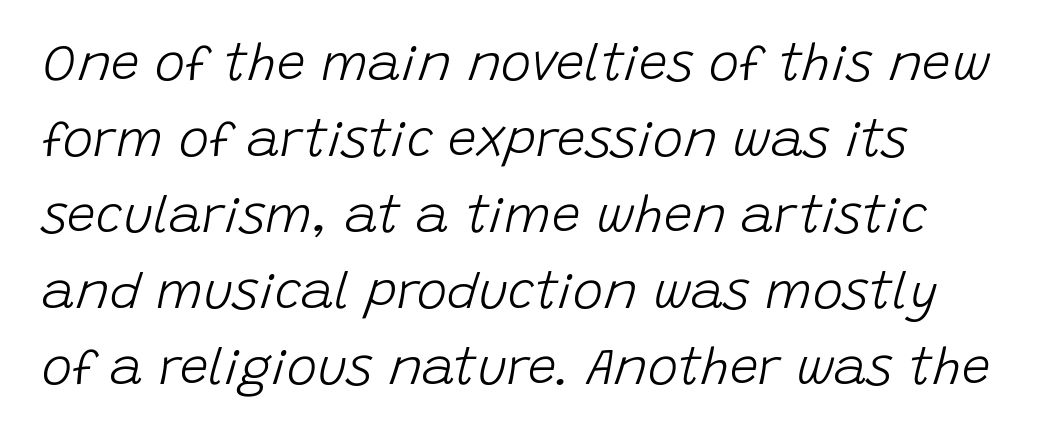
Clear beneath every line of the passage. This rendering leaves character spacing at its baseline value. Slant detected: the letters are inclined. Quick note: interline space is typical. The rendering uses natural spacing where letterforms have individual widths.
